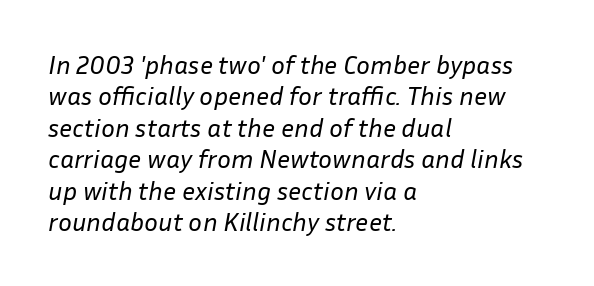
Q: Is the text bold? A: No.
Q: Is the text italic (slanted)? A: Yes, it leans right by about 10 degrees.
Q: Is the text underlined? A: No.
Q: How is the paragraph aligned? A: Left-aligned.
Q: Is the spacing between letters normal or unusually wide? A: Normal.
